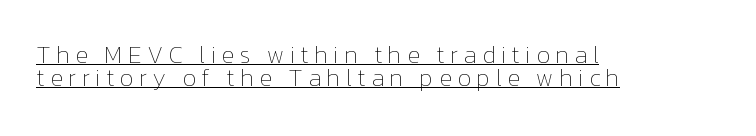
Q: Is the text bold? A: No.
Q: Is the text italic (slanted)? A: No, it is upright.
Q: Is the text underlined? A: Yes.
Q: How is the paragraph aligned? A: Left-aligned.
Q: Is the spacing between letters normal or unusually wide? A: Unusually wide.
Q: Is the spacing between lines tight, normal or loose? A: Tight.
